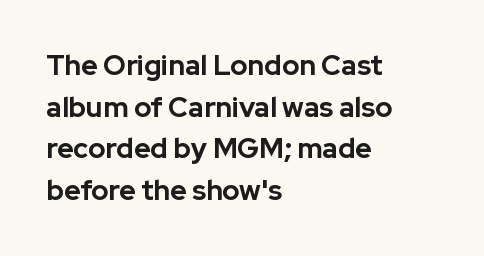
{"serif": "no", "italic": "no", "bold": "yes", "weight": "bold", "width": "normal", "stroke_contrast": "low", "x_height": "medium", "monospaced": "no", "underline": "no", "align": "left", "line_spacing": "normal", "line_spacing_ratio": 1.49, "letter_spacing": "normal", "letter_spacing_em": 0.0, "glyph_px": 28}
